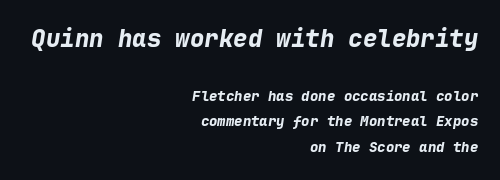
{"italic": "yes", "lean": "right", "slant_degrees": 9, "bold": "yes", "underline": "no", "align": "right", "line_spacing_ratio": 1.85, "letter_spacing": "normal", "letter_spacing_em": 0.0, "larger_block": "first", "size_ratio": 1.71, "glyph_px": 24}
